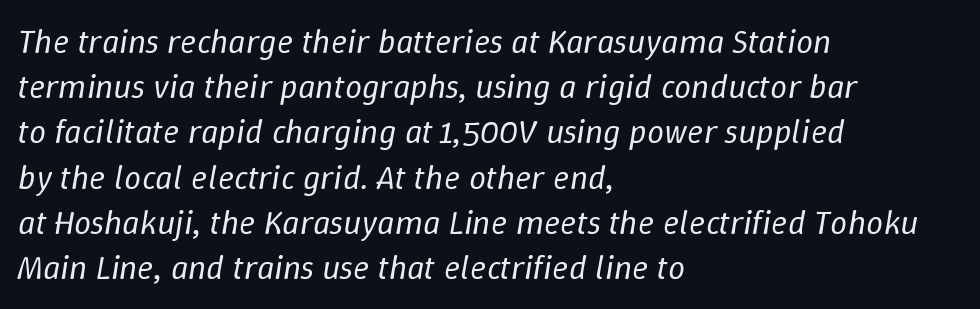
{"italic": "yes", "lean": "right", "slant_degrees": 9, "bold": "no", "weight": "regular", "width": "normal", "stroke_contrast": "low", "x_height": "medium", "monospaced": "no", "underline": "no", "align": "left", "line_spacing": "normal", "line_spacing_ratio": 1.33, "letter_spacing": "normal", "letter_spacing_em": 0.0, "glyph_px": 34}
